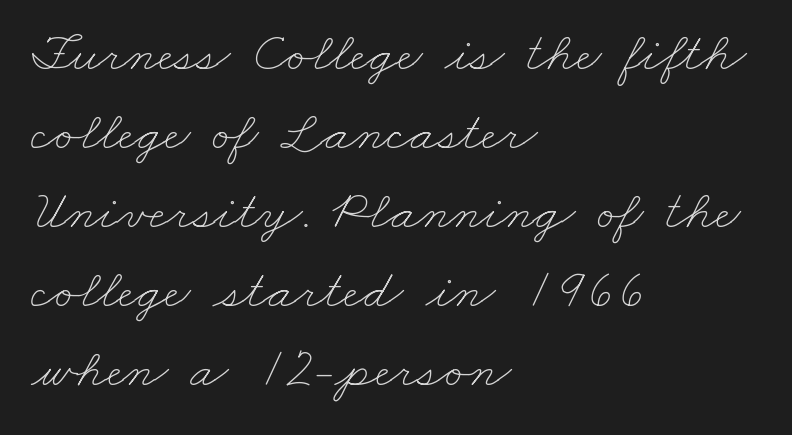
Varying glyph widths throughout — classic text-font behaviour. Reading down the block, your eye returns to a fixed left position each line. Check under the words: just untouched page. The rows are spaced the way most documents space them. You could call the tracking neutral — neither tight nor loose.
